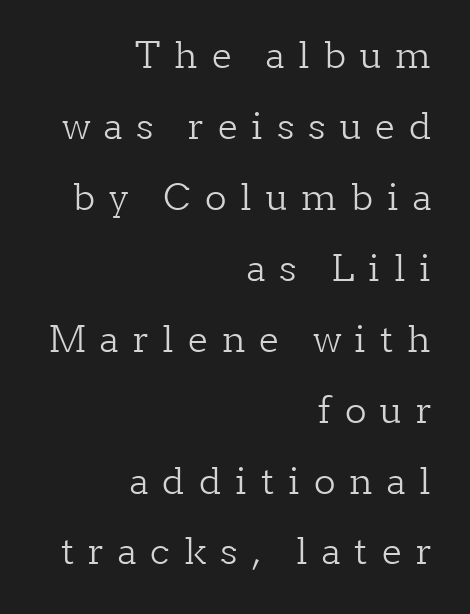
The image shows 36 px light serif type, upright; set right-aligned, loose line spacing (1.97x), unusually wide letter spacing (+0.39 em), not underlined; low stroke contrast and a medium x-height.
